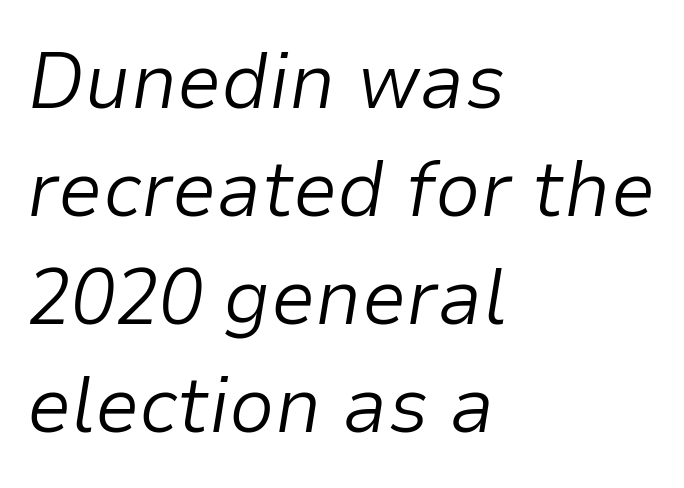
The typesetter chose a ragged-right arrangement here. Nobody drew a line under any word here. Slant detected: the letters are inclined. No extra ink here — the face is not bold. One glance says typical: line gaps are just what's usual.
